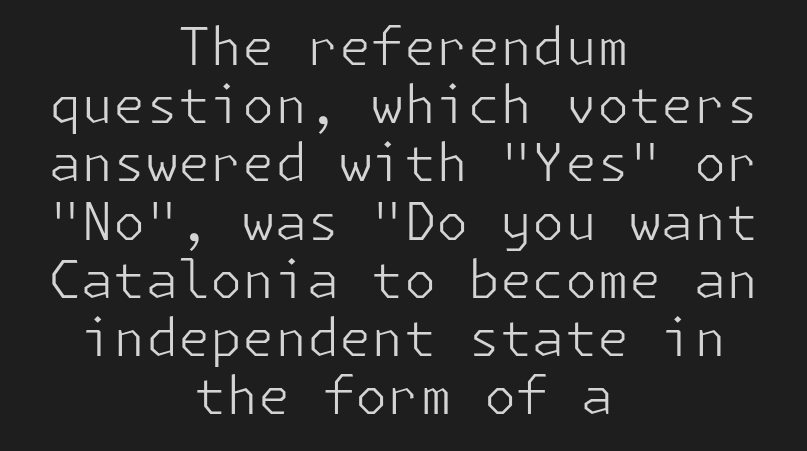
You can tell it's not italic because the verticals are truly vertical. The paragraph has two soft edges and a firm central axis. The cut favours lightness, reaching ordinary text weight at its darkest. Each new line begins almost immediately beneath the previous one.
